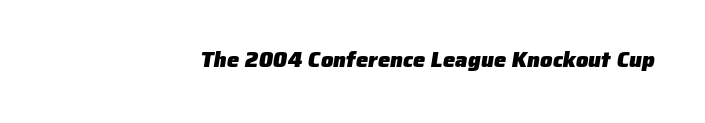
The image shows 22 px bold type; set normal letter spacing, not underlined.
